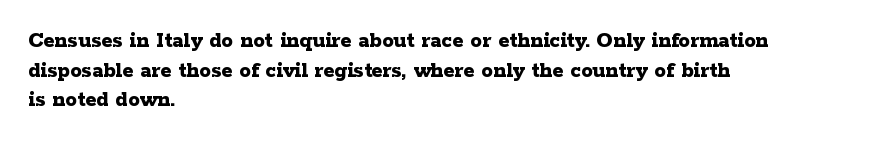
The image shows 23 px bold type, upright; set left-aligned, normal line spacing (1.29x), normal letter spacing, not underlined.
